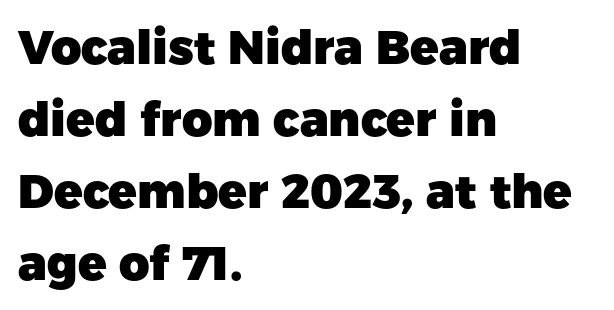
The image shows 47 px heavy sans-serif type, upright; set left-aligned, normal line spacing (1.53x), normal letter spacing, not underlined; low stroke contrast and a medium x-height.
